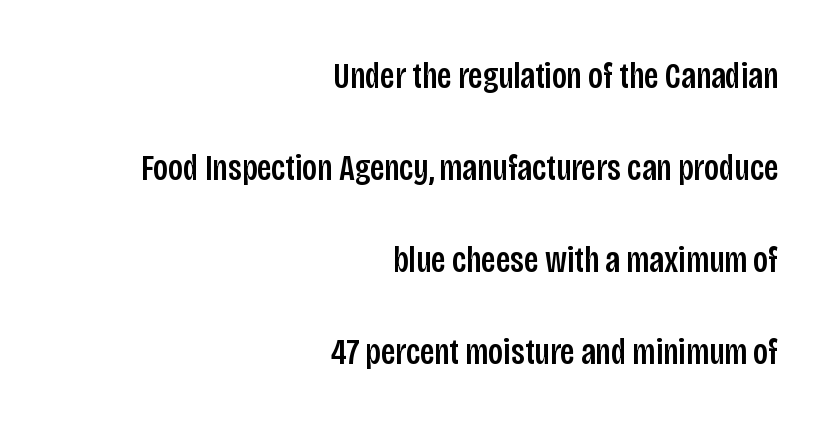
The image shows 37 px condensed sans-serif type, upright; set right-aligned, loose line spacing (2.49x), normal letter spacing, not underlined; low stroke contrast and a large x-height.
